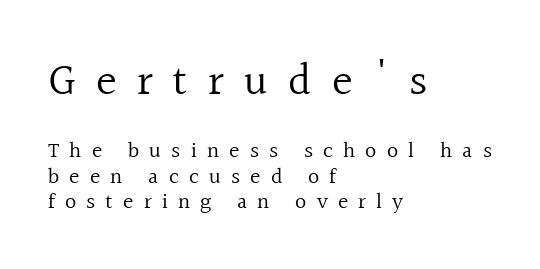
Characters remain perfectly vertical along every line. Type size steps down from the first block to the second. The letters look calm and open, with moderate or lighter stems. Character widths vary here, with narrow letters taking less room than wide ones.
